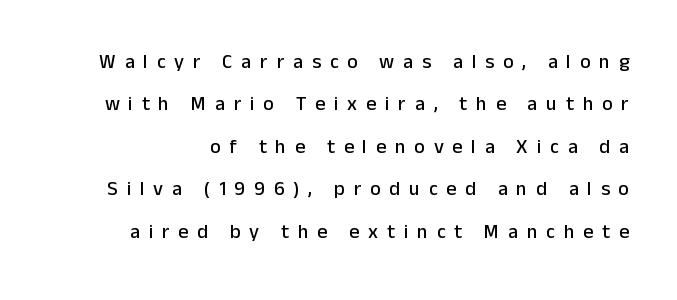
This rendering widens character spacing well past its baseline value. Regarding leading, the lines here are spaced well apart. Words float on clear page, feet unadorned. Is there any slant? The stems are plumb.
